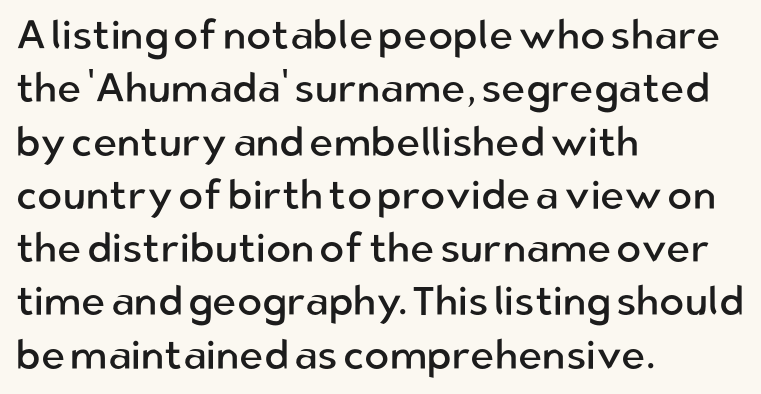
In terms of posture, this sample is upright. One glance says typical: line gaps are just what's usual. Type without underlining. The passage is arranged the way most books set body copy — flush left. This sample uses plain, unmodified letter spacing. Weight class: somewhere from thin through regular.
